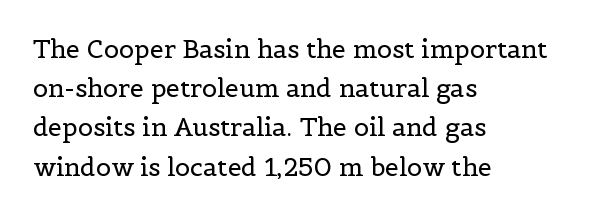
{"italic": "no", "bold": "no", "underline": "no", "align": "left", "line_spacing": "normal", "line_spacing_ratio": 1.57, "letter_spacing": "normal", "letter_spacing_em": 0.0, "glyph_px": 25}
